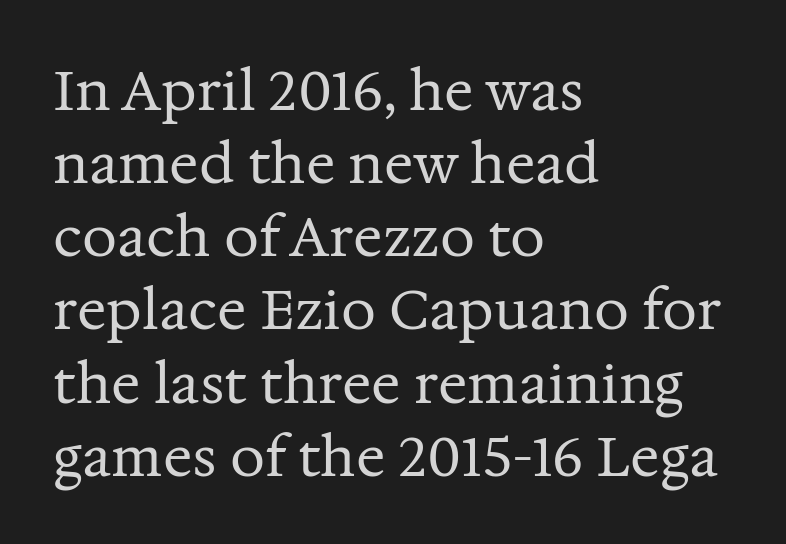
The image shows 55 px regular-weight serif type, upright; set left-aligned, normal line spacing (1.33x), normal letter spacing, not underlined; medium stroke contrast and a medium x-height.
